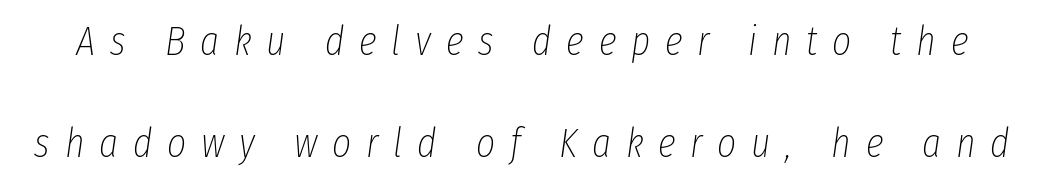
Q: Is the text bold? A: No.
Q: Is the text italic (slanted)? A: Yes, it leans right by about 8 degrees.
Q: Is the text underlined? A: No.
Q: Is the spacing between letters normal or unusually wide? A: Unusually wide.
Q: Is the spacing between lines tight, normal or loose? A: Loose.
Q: Width (condensed, normal, or wide)? A: Condensed.
Q: Stroke contrast? A: Low.
Q: x-height? A: Medium.
Q: Monospaced? A: No.
